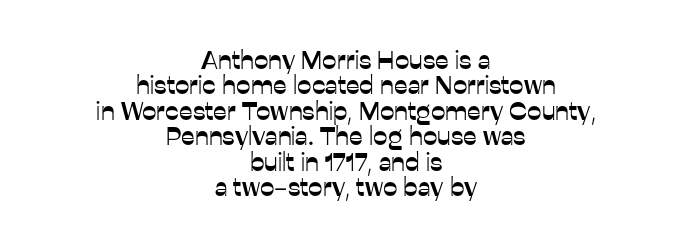
{"italic": "no", "underline": "no", "align": "center", "line_spacing": "tight", "line_spacing_ratio": 0.98, "letter_spacing": "normal", "letter_spacing_em": 0.0, "glyph_px": 26}
